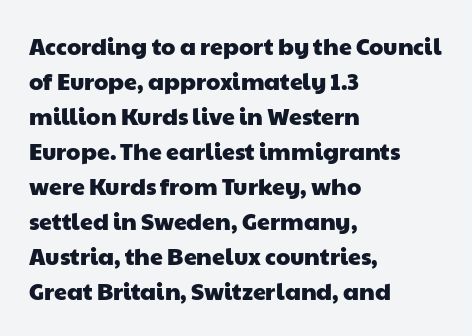
The image shows 23 px text type; set left-aligned, normal line spacing (1.52x), normal letter spacing, not underlined.
